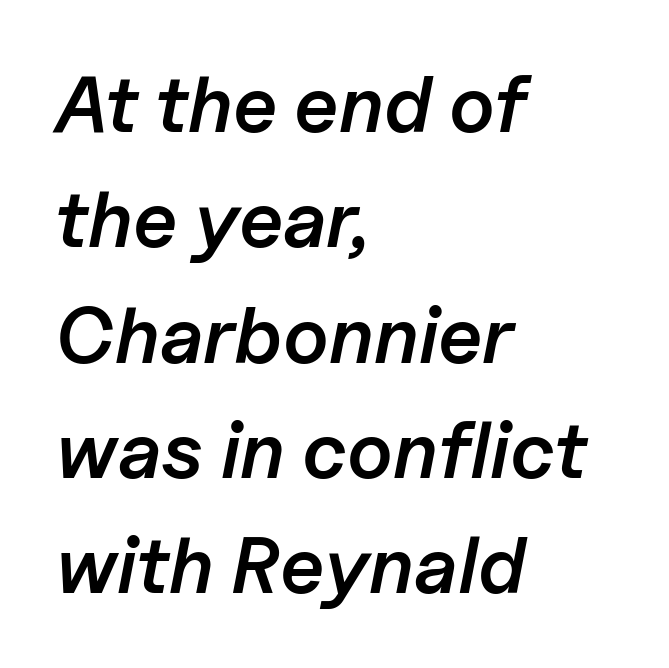
{"italic": "yes", "lean": "right", "slant_degrees": 11, "bold": "semi", "weight": "semibold", "width": "normal", "stroke_contrast": "low", "x_height": "medium", "monospaced": "no", "underline": "no", "align": "left", "line_spacing": "normal", "line_spacing_ratio": 1.46, "letter_spacing": "normal", "letter_spacing_em": 0.0, "glyph_px": 79}
